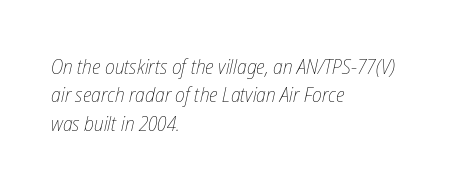
{"italic": "yes", "lean": "right", "slant_degrees": 12, "bold": "no", "underline": "no", "align": "left", "line_spacing": "normal", "line_spacing_ratio": 1.35, "letter_spacing": "normal", "letter_spacing_em": 0.0, "glyph_px": 21}
